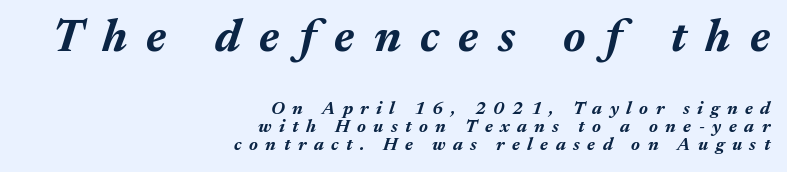
{"italic": "yes", "lean": "right", "slant_degrees": 17, "bold": "yes", "weight": "bold", "width": "normal", "stroke_contrast": "medium", "x_height": "medium", "monospaced": "no", "underline": "no", "align": "right", "line_spacing": "tight", "line_spacing_ratio": 1.0, "letter_spacing": "wide", "letter_spacing_em": 0.42, "larger_block": "first", "size_ratio": 2.56, "glyph_px": 46}
